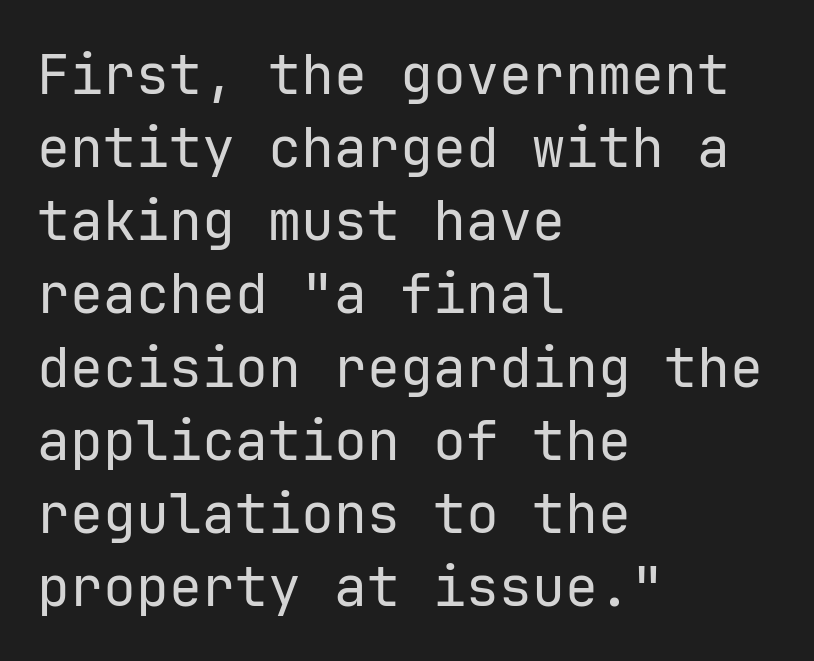
The typeface chosen for these lines omits serifs. Students, observe: this is what conventionally led text looks like. Typeset ragged right — the left edge is the straight one. The rendering keeps characters at their native spacing.
